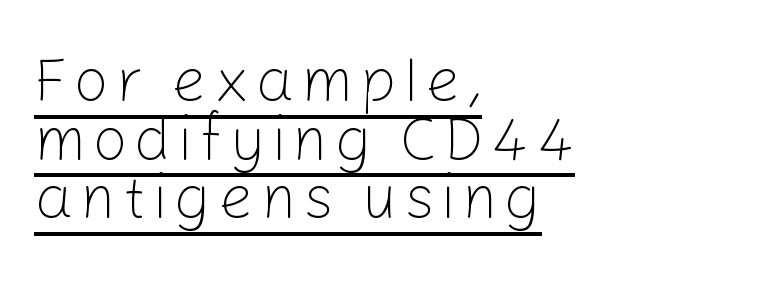
The image shows 61 px light sans-serif type, upright; set left-aligned, tight line spacing (0.96x), underlined; low stroke contrast and a medium x-height.
